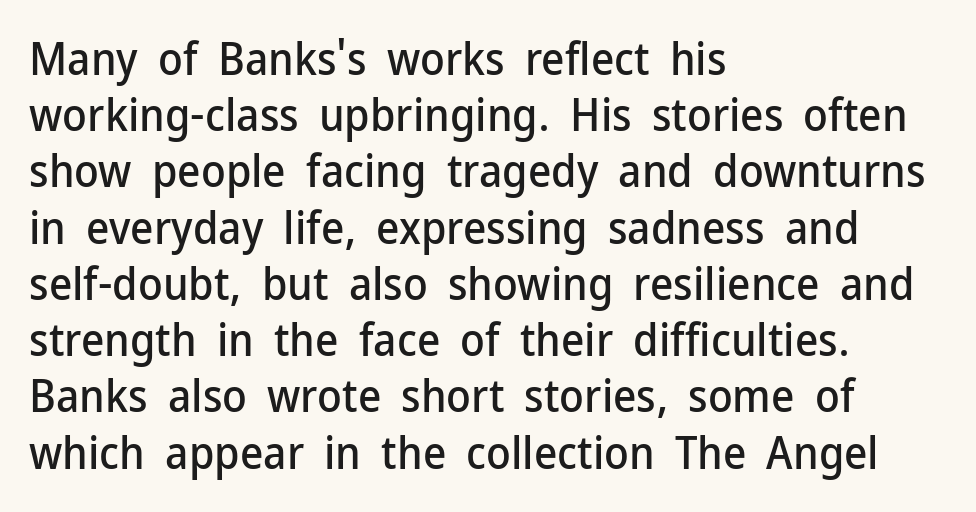
The image shows 45 px sans-serif type, upright; set left-aligned, normal line spacing (1.25x), normal letter spacing, not underlined; low stroke contrast and a medium x-height.
